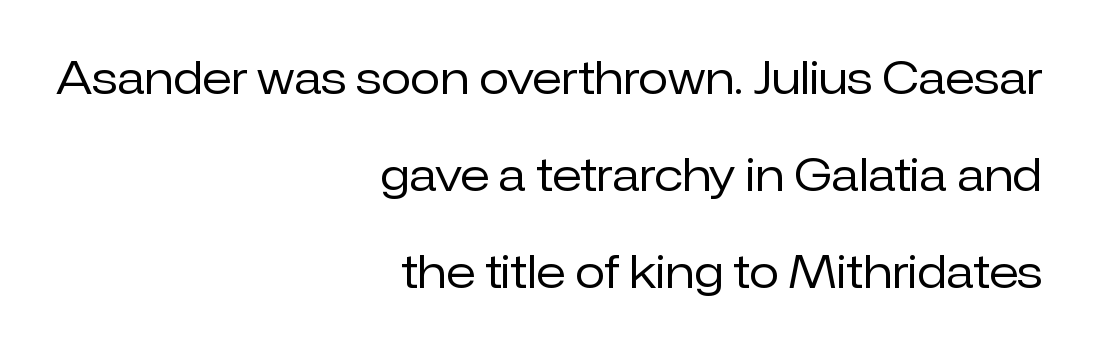
Honestly, there is no underline to notice here at all. This sample uses plain, unmodified letter spacing. You could fit nearly another row in the gap between these rows. Think of a printed novel: that variable character pitch is what you see here. Quick note: not italic, upright. On a weight scale, this lands at 450 or below.
